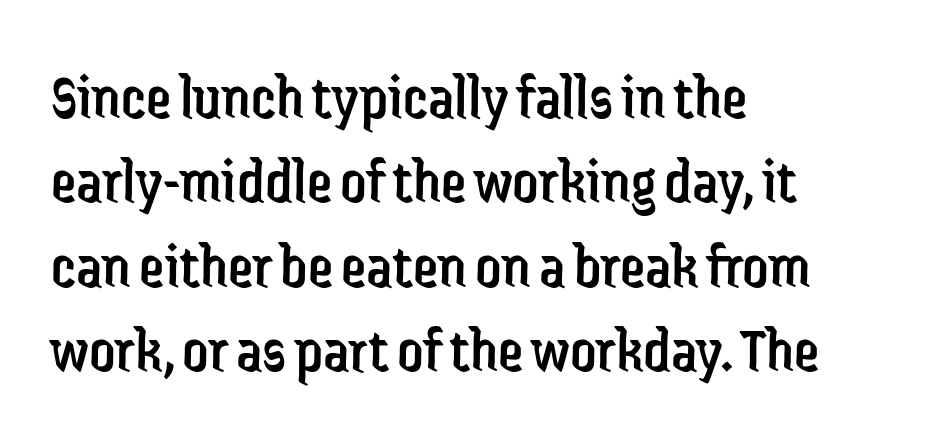
These lines sit exactly where default settings would place them. Just letters on the line, the space beneath them empty. The ragged edge is on the right, which tells us the setting is flush left. Vertical strokes here are truly vertical.
